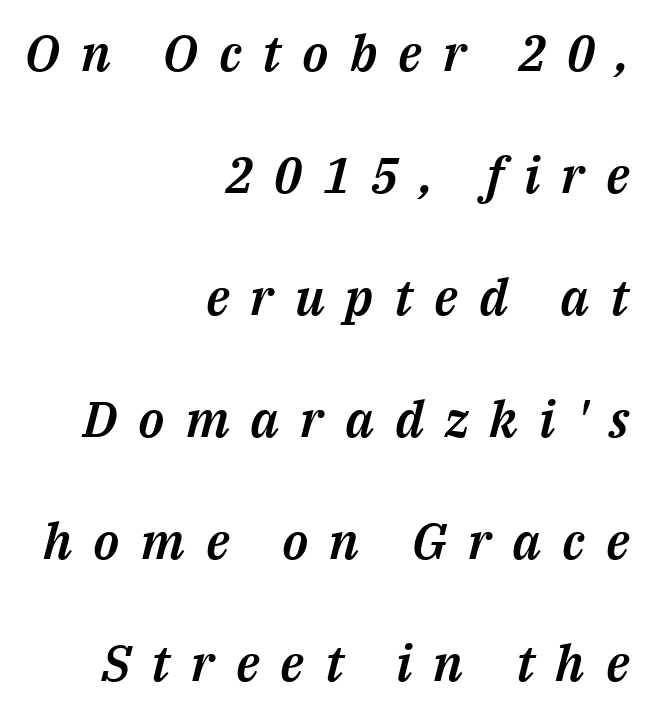
Alignment: flush right. The passage shown is typed in a proportional face where columns would drift. Look at the tracking — it's clearly loosened, letters drifting apart. The specimen omits any rule beneath the text block's lines.
